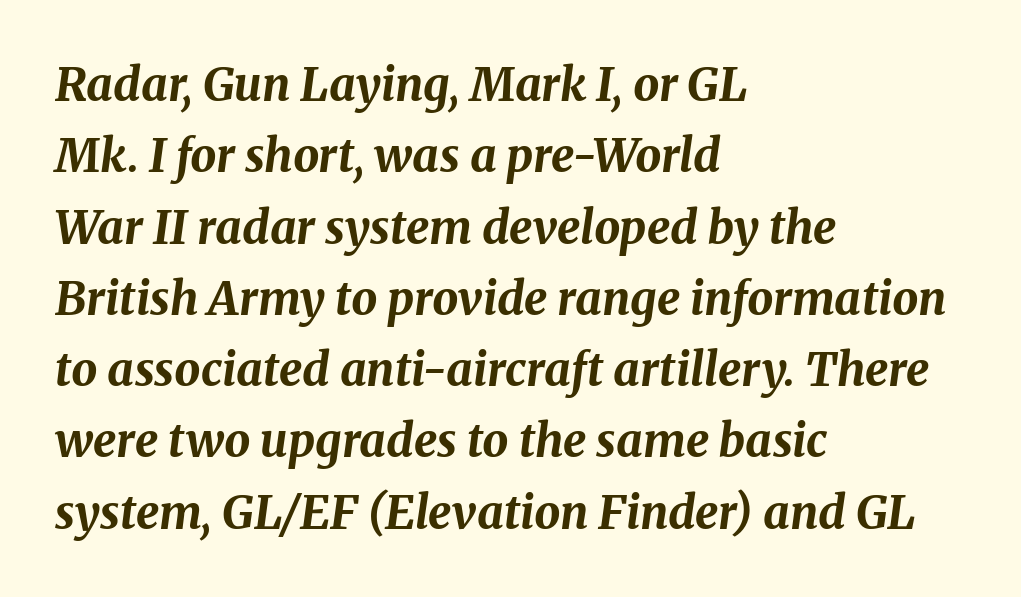
Q: Is the text bold? A: Yes.
Q: Is the text italic (slanted)? A: Yes, it leans right by about 8 degrees.
Q: Is the text underlined? A: No.
Q: How is the paragraph aligned? A: Left-aligned.
Q: Is the spacing between letters normal or unusually wide? A: Normal.
Q: Is the spacing between lines tight, normal or loose? A: Normal.
Q: Width (condensed, normal, or wide)? A: Normal.
Q: Stroke contrast? A: Medium.
Q: x-height? A: Medium.
Q: Monospaced? A: No.
